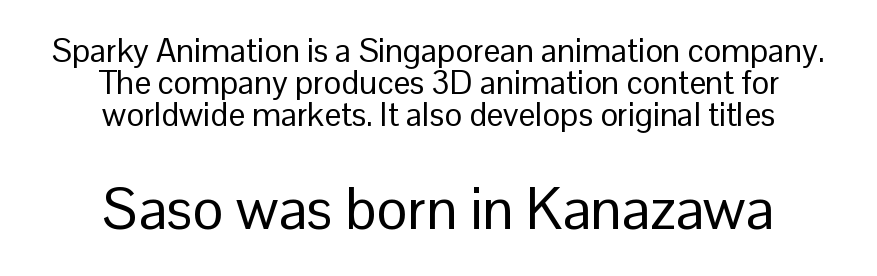
Q: Is the text bold? A: No.
Q: Is the text italic (slanted)? A: No, it is upright.
Q: Is the typeface a serif or a sans-serif typeface? A: Sans-serif.
Q: Is the text underlined? A: No.
Q: How is the paragraph aligned? A: Centered.
Q: Is the spacing between letters normal or unusually wide? A: Normal.
Q: Is the spacing between lines tight, normal or loose? A: Tight.
Q: Which block of text is set in a larger size, the first (top) or the second (bottom)? A: The second (bottom) one.
Q: Width (condensed, normal, or wide)? A: Normal.
Q: Stroke contrast? A: Low.
Q: x-height? A: Medium.
Q: Monospaced? A: No.
